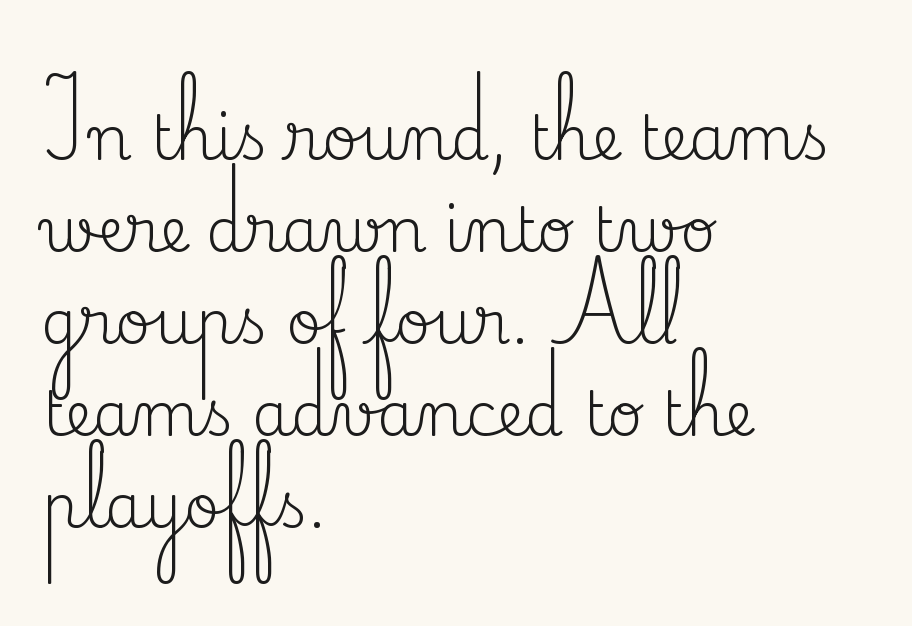
Each letter's strokes conclude with small projecting serifs. The zone under the glyphs is completely vacant. This is the regular roman posture of the typeface. Do the characters align in a grid? No, the font is proportional.
